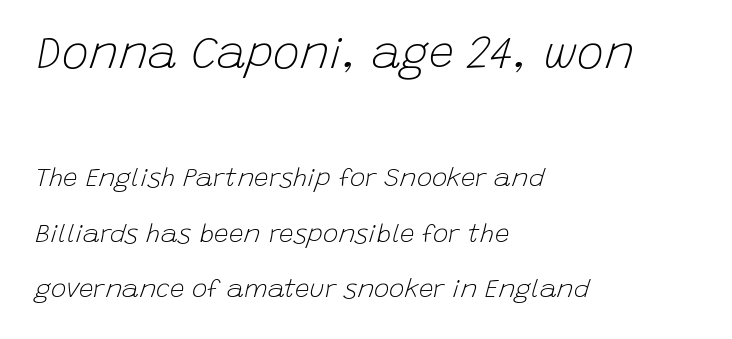
The image shows 45 px light type, italic (leaning right); set left-aligned, loose line spacing (2.12x), normal letter spacing, not underlined; the first (top) block is 1.73x larger; low stroke contrast and a large x-height.
